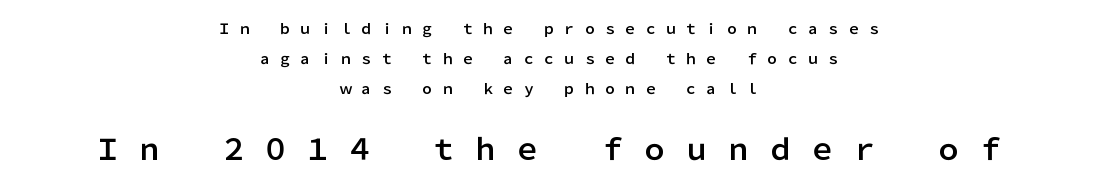
The image shows 29 px sans-serif type, upright; set centered, loose line spacing (2.13x), unusually wide letter spacing (+0.45 em), not underlined; the second (bottom) block is 2.07x larger; low stroke contrast and a medium x-height.
